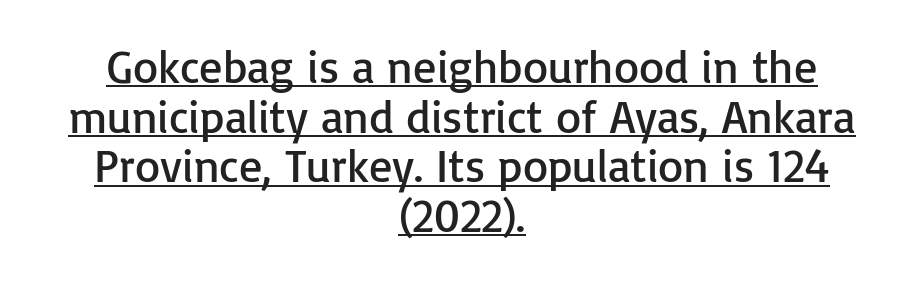
{"serif": "no", "italic": "no", "bold": "no", "weight": "regular", "width": "normal", "stroke_contrast": "low", "x_height": "medium", "monospaced": "no", "underline": "yes", "align": "center", "line_spacing": "tight", "line_spacing_ratio": 1.08, "letter_spacing": "normal", "letter_spacing_em": 0.0, "glyph_px": 46}
